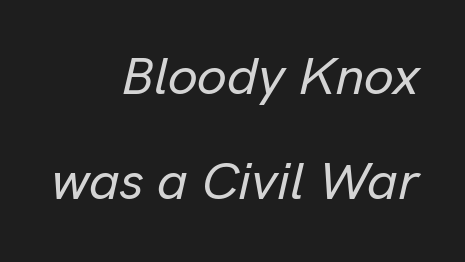
The image shows 53 px text type, italic (leaning right); set right-aligned, loose line spacing (1.99x), normal letter spacing, not underlined; low stroke contrast and a medium x-height.
